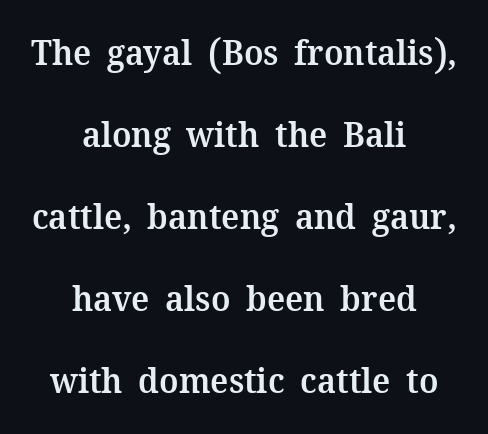
Vertical spacing — loose. The designer went with a serif here, giving each stem small feet. I'd describe the lettering as semibold — firm but not a full bold. Each row of text sits above clean, open space. Inter-character spacing is left at the font's built-in metrics.
